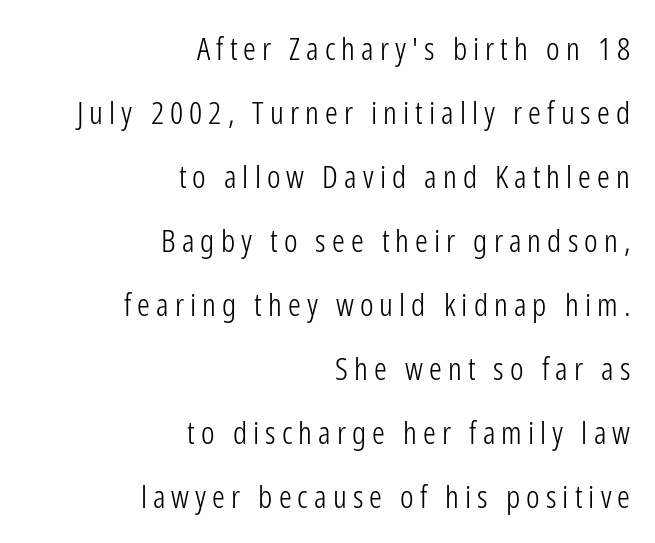
Q: Is the text bold? A: No.
Q: Is the text italic (slanted)? A: No, it is upright.
Q: Is the typeface a serif or a sans-serif typeface? A: Sans-serif.
Q: Is the text underlined? A: No.
Q: How is the paragraph aligned? A: Right-aligned.
Q: Is the spacing between lines tight, normal or loose? A: Loose.
Q: Width (condensed, normal, or wide)? A: Condensed.
Q: Stroke contrast? A: Low.
Q: x-height? A: Medium.
Q: Monospaced? A: No.
